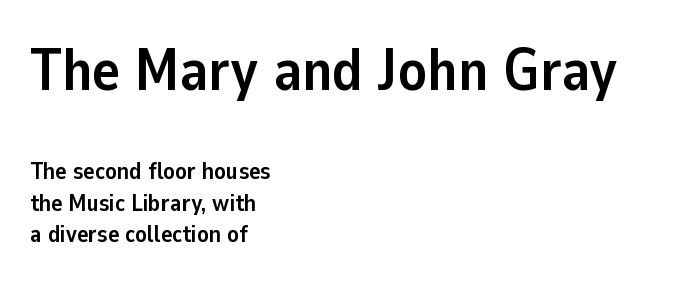
The image shows 59 px semibold sans-serif type, upright; set left-aligned, normal line spacing (1.31x), normal letter spacing, not underlined; the first (top) block is 2.46x larger; low stroke contrast and a medium x-height.
